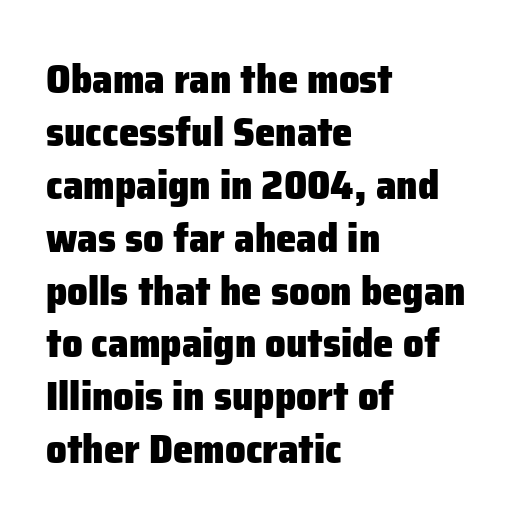
Beneath every word, the page is bare. You can tell from the bare stems that sans-serif type was used. Tall strokes in this sample are plumb rather than angled. Emphasis by weight is at full strength: bold. Leftover space on each line is placed entirely after the last word. Is this a fixed-width face? No — the glyphs have proportional, varying widths.
